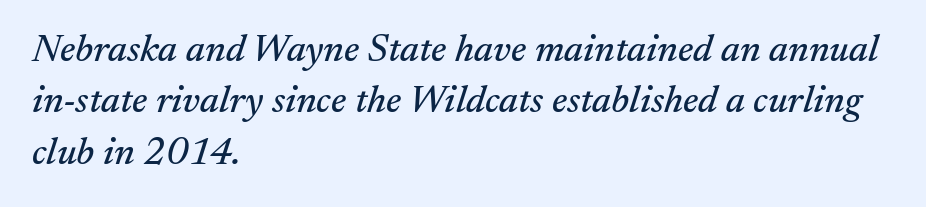
{"serif": "yes", "italic": "yes", "lean": "right", "slant_degrees": 17, "width": "normal", "stroke_contrast": "medium", "x_height": "small", "monospaced": "no", "underline": "no", "align": "left", "line_spacing": "normal", "line_spacing_ratio": 1.32, "letter_spacing": "normal", "letter_spacing_em": 0.0, "glyph_px": 39}
